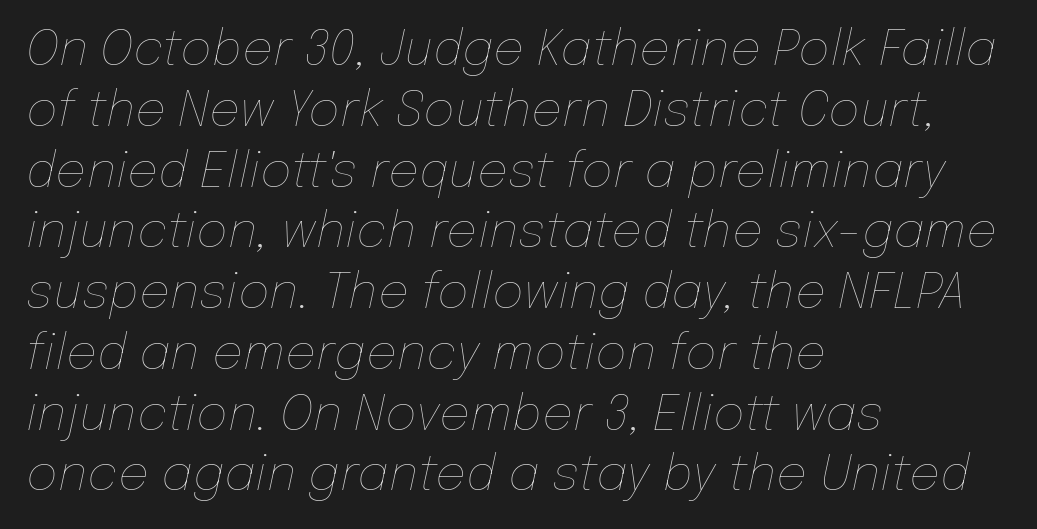
{"italic": "yes", "lean": "right", "slant_degrees": 12, "bold": "no", "weight": "thin", "width": "normal", "stroke_contrast": "low", "x_height": "medium", "monospaced": "no", "underline": "no", "align": "left", "line_spacing_ratio": 1.24, "letter_spacing": "normal", "letter_spacing_em": 0.0, "glyph_px": 49}
